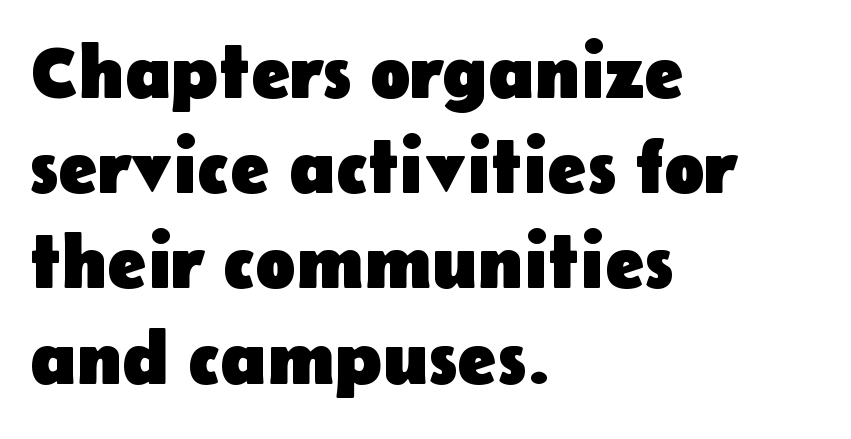
Q: Is the text bold? A: Yes.
Q: Is the text italic (slanted)? A: No, it is upright.
Q: Is the typeface a serif or a sans-serif typeface? A: Sans-serif.
Q: Is the text underlined? A: No.
Q: How is the paragraph aligned? A: Left-aligned.
Q: Is the spacing between letters normal or unusually wide? A: Normal.
Q: Is the spacing between lines tight, normal or loose? A: Normal.
Q: Width (condensed, normal, or wide)? A: Normal.
Q: Stroke contrast? A: Low.
Q: x-height? A: Medium.
Q: Monospaced? A: No.
